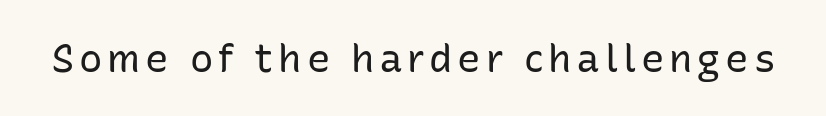
The image shows 39 px regular-weight sans-serif type, upright; set not underlined; low stroke contrast and a medium x-height.
